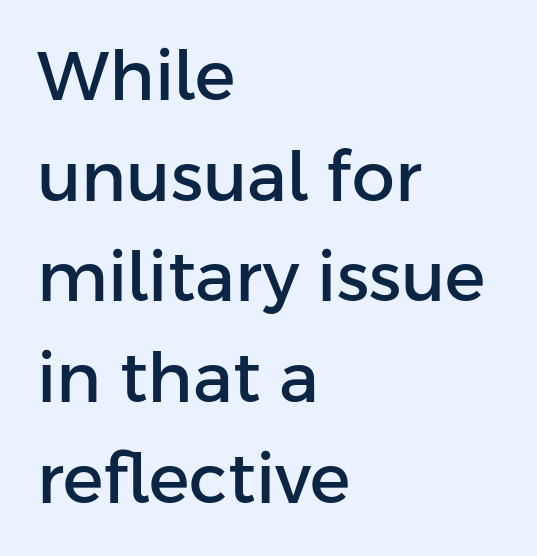
Here the designer chose a conventional face with non-uniform glyph widths. Grotesque or geometric, the face here clearly has no serifs. These lines are set flush left with a ragged right edge. The typography opts for an upright posture over an oblique one.
